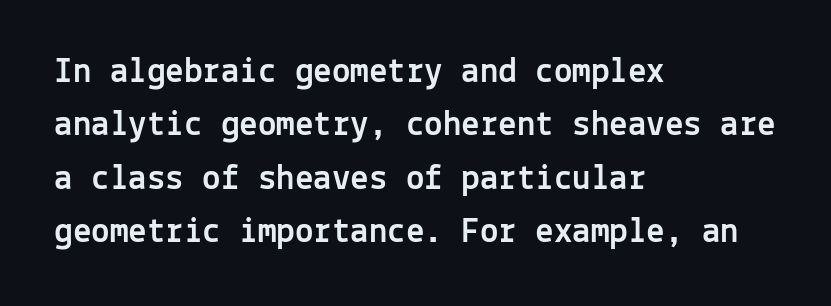
The image shows 37 px sans-serif type, upright, monospaced; set left-aligned, normal line spacing (1.44x), normal letter spacing, not underlined; a medium x-height.
